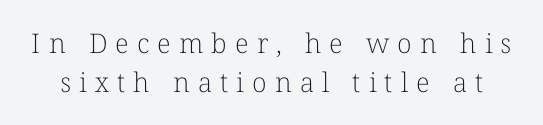
{"italic": "no", "bold": "no", "underline": "no", "line_spacing": "normal", "line_spacing_ratio": 1.46, "letter_spacing": "wide", "letter_spacing_em": 0.3, "glyph_px": 27}
